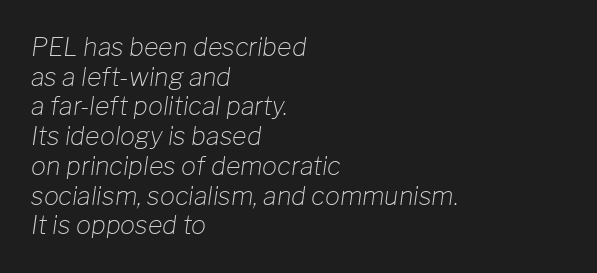
The image shows 25 px text type, italic (leaning right); set left-aligned, line spacing 1.19x, normal letter spacing, not underlined.
